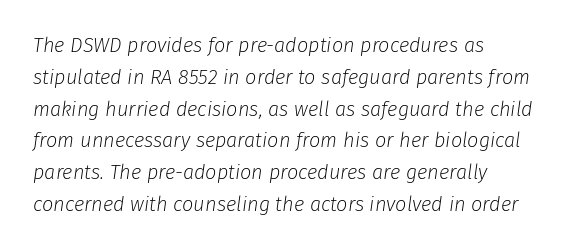
The whole block is typeset with a tilt. Compared with typical paragraphs, the rows here are spaced about the same. Stems and bowls with no extra thickness — not bold. Compared with typical body copy, the letter spacing here is the same. Has an underline been added? It has not.
